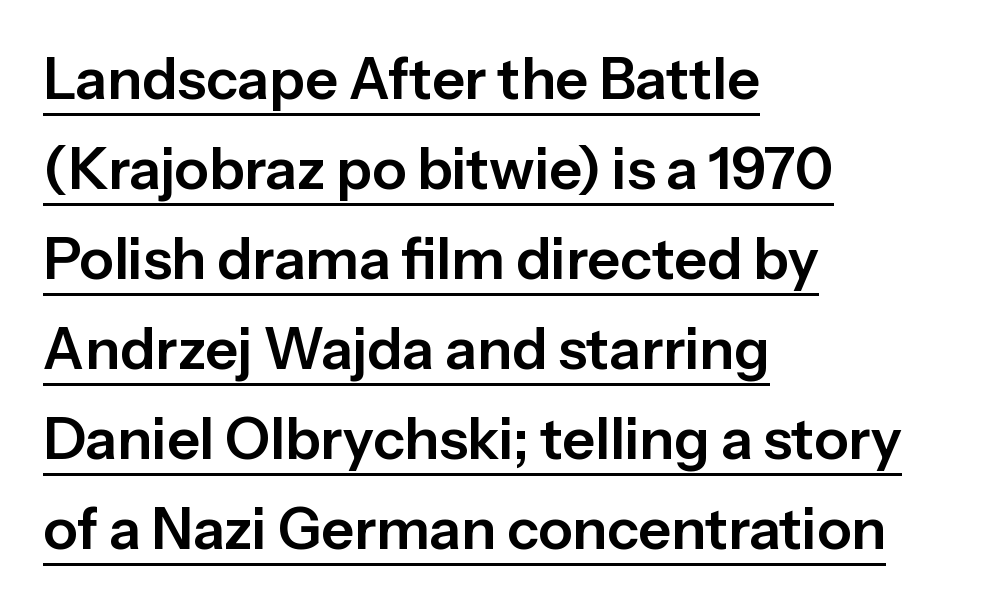
This is the regular roman posture of the typeface. A typesetter would call this proportional, since set widths differ per character. These lines are set flush left with a ragged right edge. Regarding leading, the lines here are spaced in the standard way.
